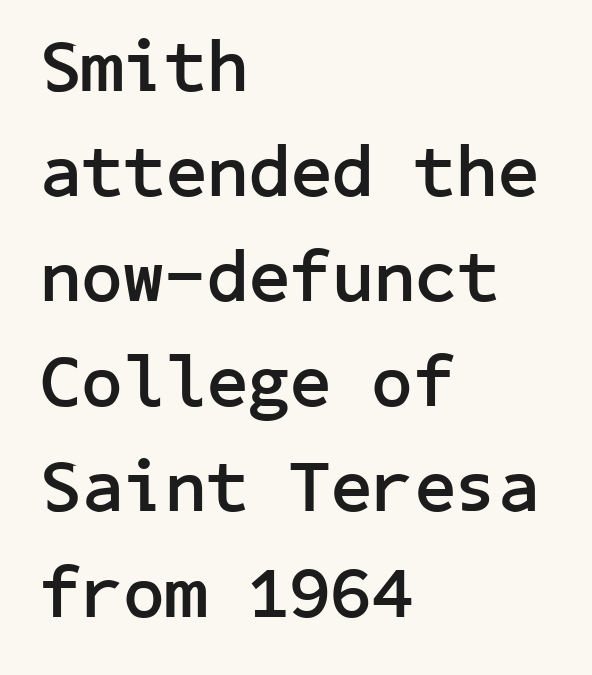
{"serif": "no", "italic": "no", "bold": "yes", "weight": "semibold", "width": "normal", "stroke_contrast": "low", "x_height": "medium", "underline": "no", "align": "left", "line_spacing": "normal", "line_spacing_ratio": 1.44, "letter_spacing": "normal", "letter_spacing_em": 0.0, "glyph_px": 73}
